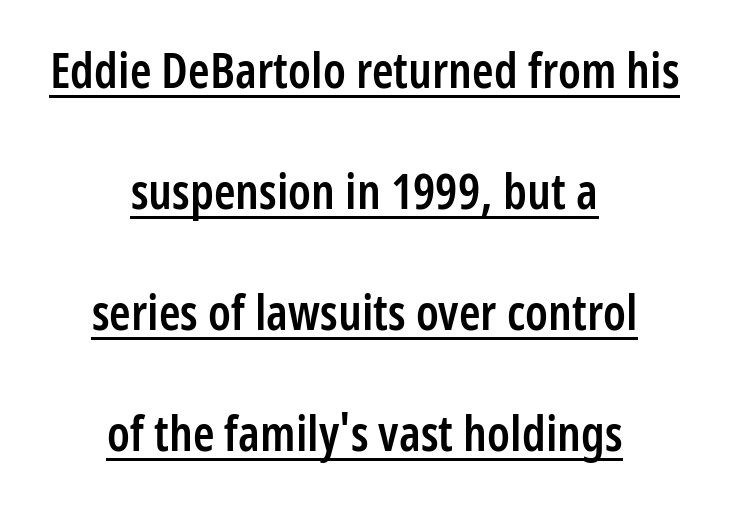
The image shows 49 px semibold, condensed sans-serif type, upright; set centered, loose line spacing (2.47x), normal letter spacing, underlined; low stroke contrast and a medium x-height.
